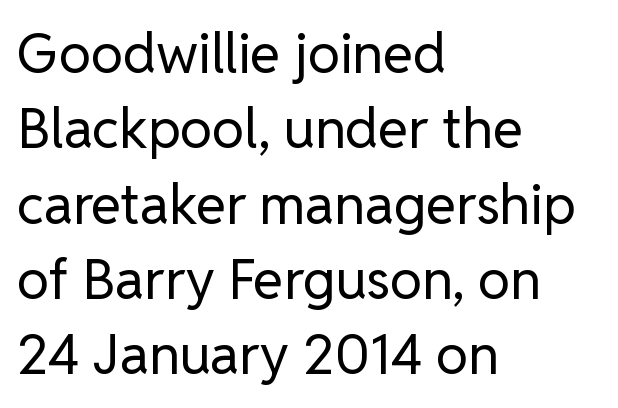
The image shows 55 px regular-weight sans-serif type, upright; set left-aligned, normal line spacing (1.37x), normal letter spacing, not underlined; low stroke contrast and a medium x-height.
